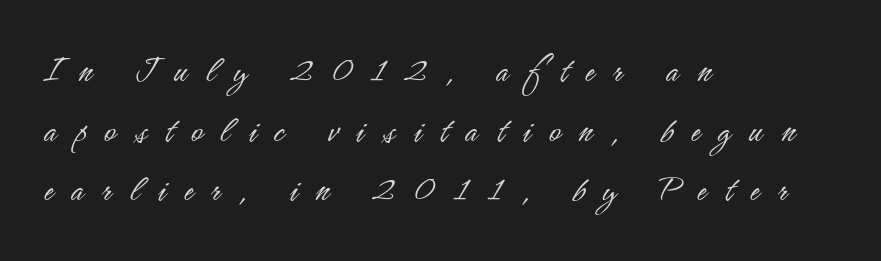
{"serif": "no", "bold": "no", "weight": "light", "width": "condensed", "stroke_contrast": "low", "x_height": "small", "monospaced": "no", "underline": "no", "align": "left", "line_spacing": "normal", "line_spacing_ratio": 1.53, "letter_spacing": "wide", "letter_spacing_em": 0.47, "glyph_px": 39}
